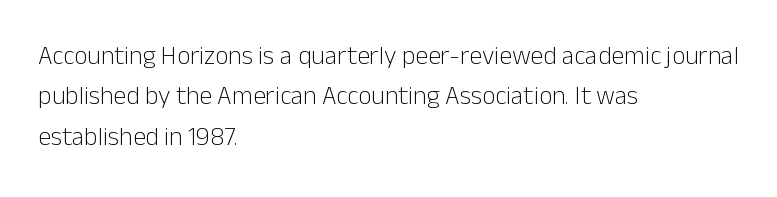
The image shows 26 px text type, upright; set left-aligned, normal line spacing (1.55x), normal letter spacing, not underlined.
